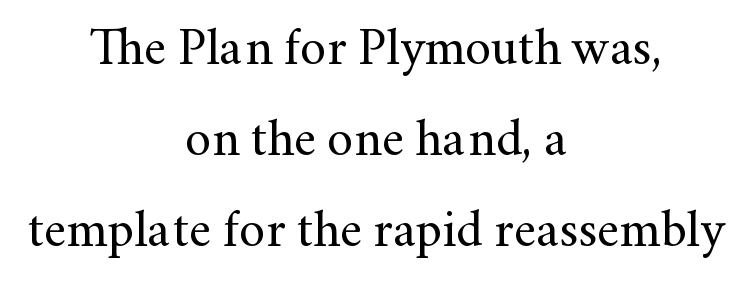
The image shows 52 px regular-weight serif type, upright; set centered, line spacing 1.75x, normal letter spacing, not underlined; medium stroke contrast and a small x-height.
